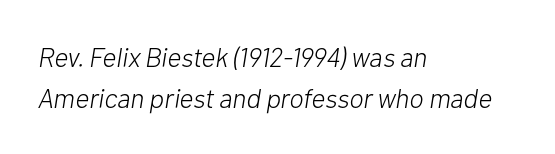
{"italic": "yes", "lean": "right", "slant_degrees": 10, "bold": "no", "underline": "no", "align": "left", "line_spacing": "normal", "line_spacing_ratio": 1.52, "letter_spacing": "normal", "letter_spacing_em": 0.0, "glyph_px": 27}
